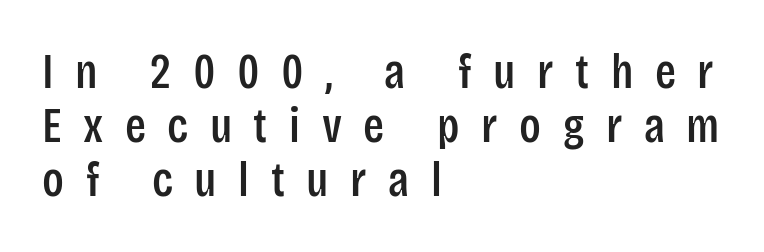
{"serif": "no", "italic": "no", "width": "condensed", "stroke_contrast": "low", "x_height": "large", "monospaced": "no", "underline": "no", "align": "left", "line_spacing": "tight", "line_spacing_ratio": 1.1, "letter_spacing": "wide", "letter_spacing_em": 0.44, "glyph_px": 49}
